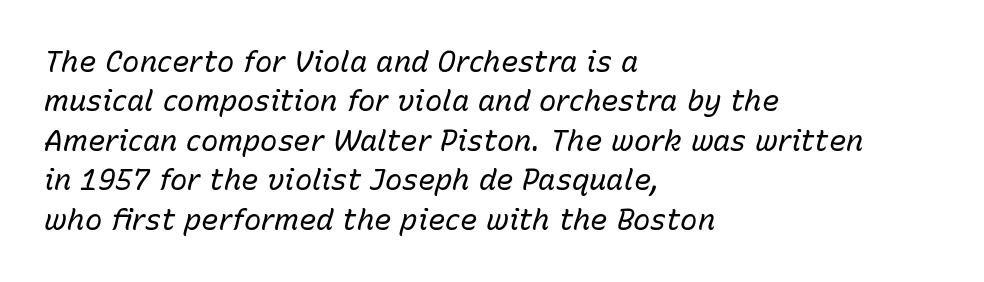
The image shows 29 px regular-weight type, italic (leaning right); set left-aligned, normal line spacing (1.36x), normal letter spacing, not underlined; low stroke contrast and a medium x-height.
